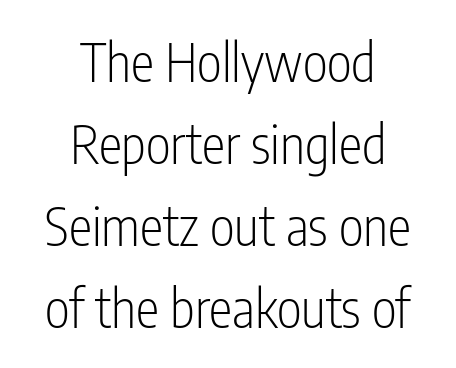
Q: Is the text bold? A: No.
Q: Is the text italic (slanted)? A: No, it is upright.
Q: Is the typeface a serif or a sans-serif typeface? A: Sans-serif.
Q: Is the text underlined? A: No.
Q: How is the paragraph aligned? A: Centered.
Q: Is the spacing between letters normal or unusually wide? A: Normal.
Q: Is the spacing between lines tight, normal or loose? A: Normal.
Q: Width (condensed, normal, or wide)? A: Condensed.
Q: Stroke contrast? A: Low.
Q: x-height? A: Medium.
Q: Monospaced? A: No.
